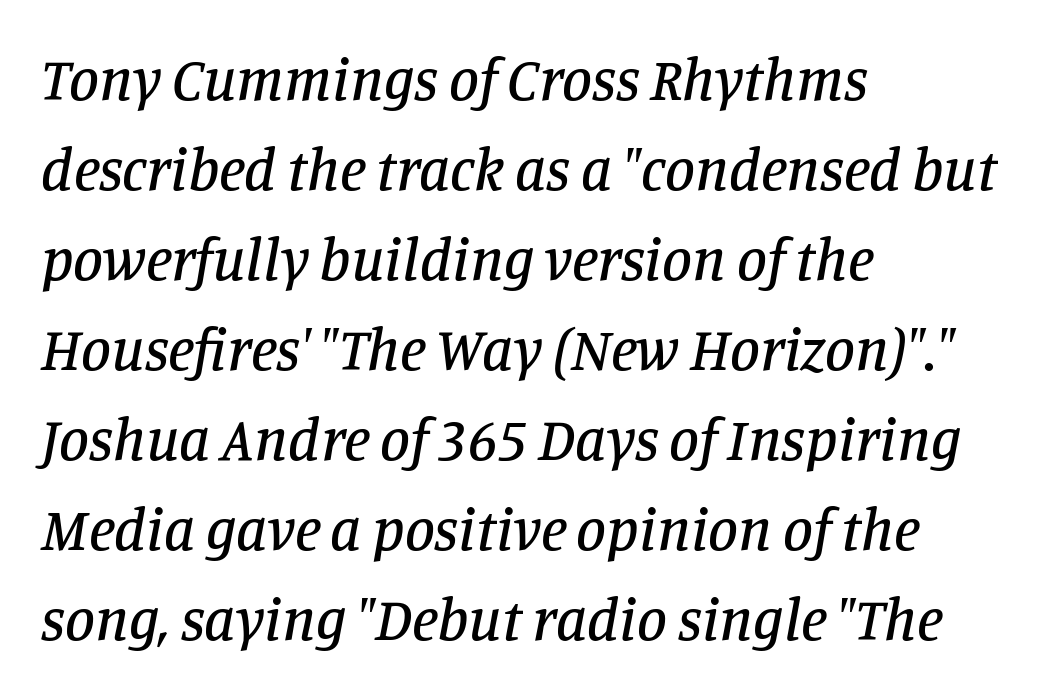
Q: Is the text italic (slanted)? A: Yes, it leans right by about 11 degrees.
Q: Is the typeface a serif or a sans-serif typeface? A: Serif.
Q: Is the text underlined? A: No.
Q: How is the paragraph aligned? A: Left-aligned.
Q: Is the spacing between letters normal or unusually wide? A: Normal.
Q: Is the spacing between lines tight, normal or loose? A: Normal.
Q: Width (condensed, normal, or wide)? A: Normal.
Q: Stroke contrast? A: Low.
Q: x-height? A: Large.
Q: Monospaced? A: No.
